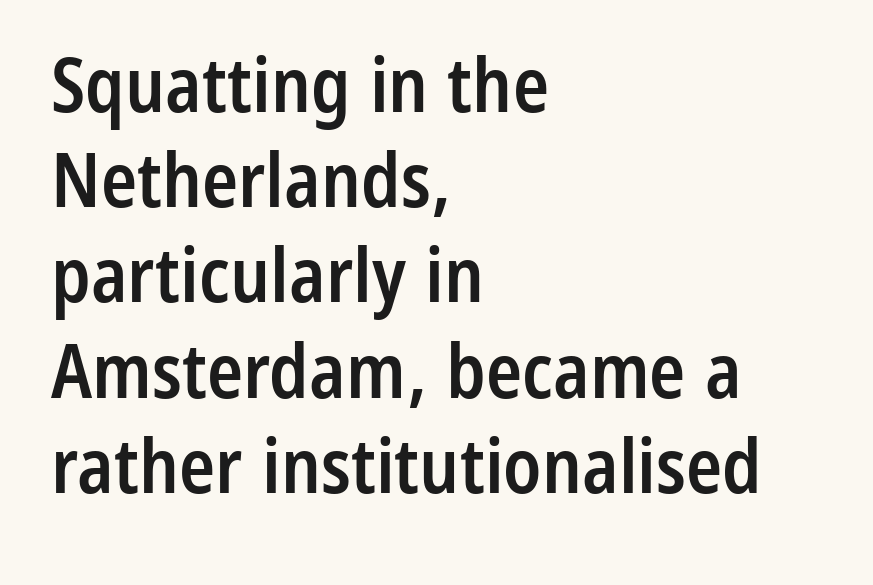
{"serif": "no", "italic": "no", "bold": "semi", "weight": "semibold", "width": "condensed", "stroke_contrast": "low", "x_height": "medium", "monospaced": "no", "underline": "no", "align": "left", "line_spacing": "normal", "line_spacing_ratio": 1.27, "letter_spacing": "normal", "letter_spacing_em": 0.0, "glyph_px": 75}
